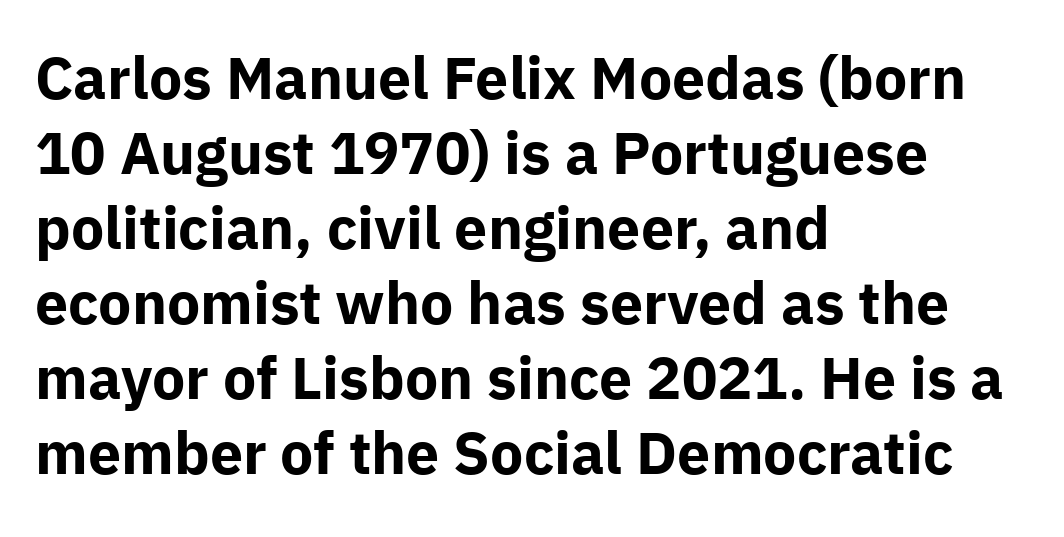
The image shows 59 px bold sans-serif type, upright; set left-aligned, normal line spacing (1.27x), normal letter spacing, not underlined; low stroke contrast and a medium x-height.
